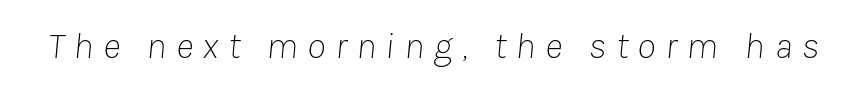
Q: Is the text bold? A: No.
Q: Is the text italic (slanted)? A: Yes, it leans right by about 8 degrees.
Q: Is the text underlined? A: No.
Q: Is the spacing between letters normal or unusually wide? A: Unusually wide.
Q: Width (condensed, normal, or wide)? A: Normal.
Q: Stroke contrast? A: Low.
Q: x-height? A: Medium.
Q: Monospaced? A: No.
